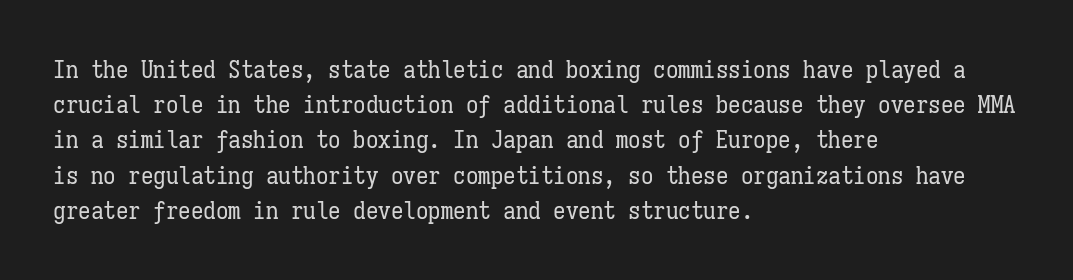
Weight: not bold — regular or lighter. Summary of vertical rhythm: regular, with standard interline spacing. Italic? Not at all — the glyphs are vertical. Words appear dense and cohesive because spacing is normal. Glance below the letters and you will spot only blank space.
